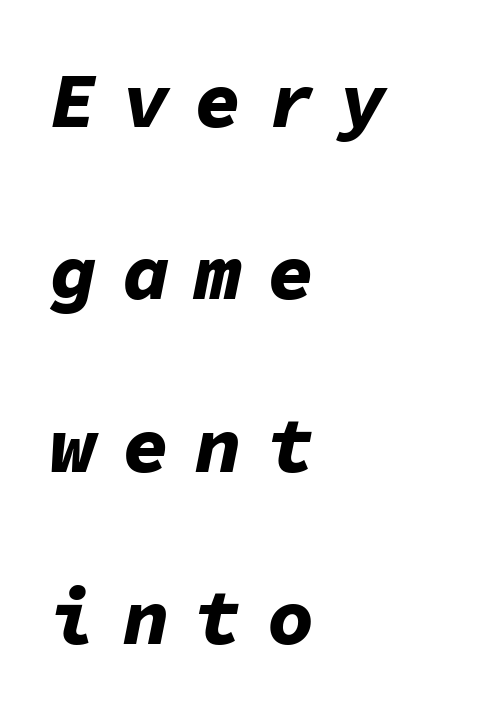
Does the copy run flush right? No — it runs flush left. The rendering uses typewriter-style spacing with identical character cells. Has an underline been added? It has not. Compared with typical body copy, the letter spacing here is much looser. Loosely led — the rows are spread out.
